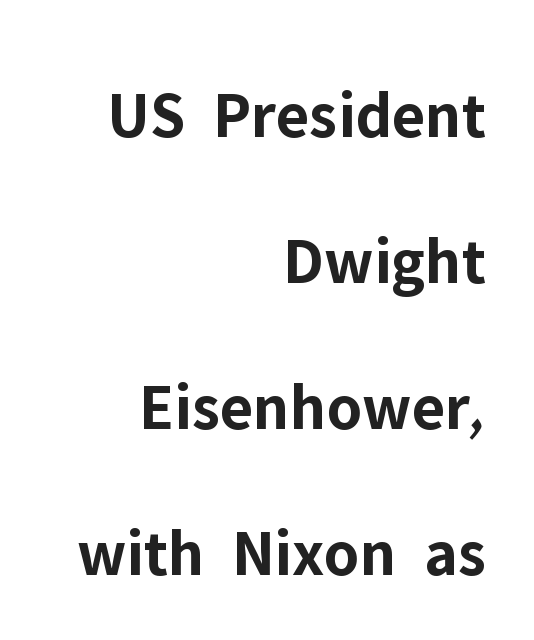
Serif or sans? Sans — the stroke terminals are bare. The face used here is rendered with its standard letterfit. Do the characters align in a grid? No, the font is proportional. This sample trades compactness for vertical openness between lines. Unlike italic type, these characters show no tilt at all.
